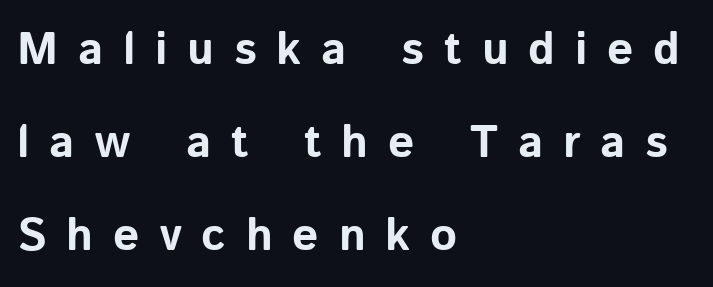
The image shows 46 px bold sans-serif type, upright; set left-aligned, loose line spacing (2.02x), unusually wide letter spacing (+0.43 em), not underlined; low stroke contrast and a medium x-height.
